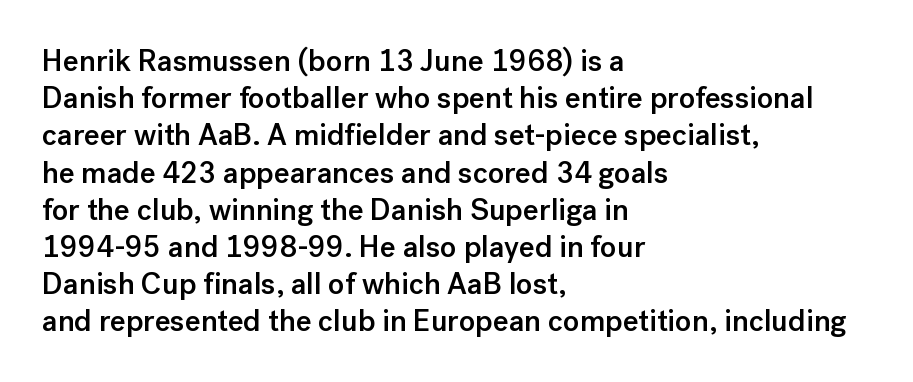
The image shows 30 px semibold sans-serif type, upright; set left-aligned, line spacing 1.24x, normal letter spacing, not underlined; low stroke contrast and a medium x-height.
